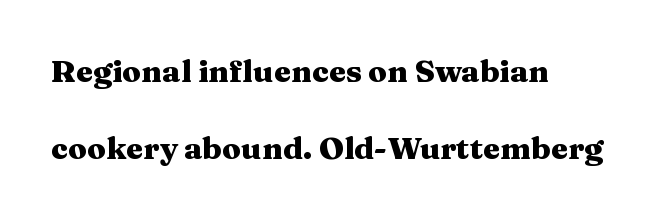
Q: Is the text bold? A: Yes.
Q: Is the text italic (slanted)? A: No, it is upright.
Q: Is the typeface a serif or a sans-serif typeface? A: Serif.
Q: Is the text underlined? A: No.
Q: How is the paragraph aligned? A: Left-aligned.
Q: Is the spacing between letters normal or unusually wide? A: Normal.
Q: Is the spacing between lines tight, normal or loose? A: Loose.
Q: Width (condensed, normal, or wide)? A: Wide.
Q: Stroke contrast? A: Medium.
Q: x-height? A: Medium.
Q: Monospaced? A: No.
